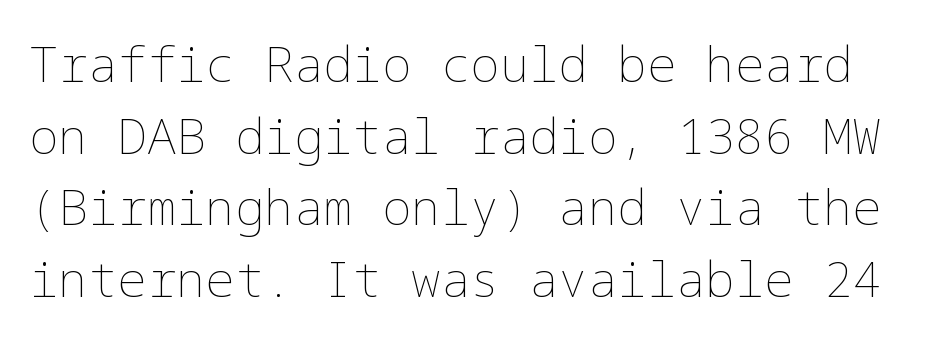
Underline: absent. The type sits square on the baseline with zero lean. Whoever set this chose a conventional vertical rhythm. The letterforms sit shoulder to shoulder at normal distance. Unbolded letterforms with no extra heft.
